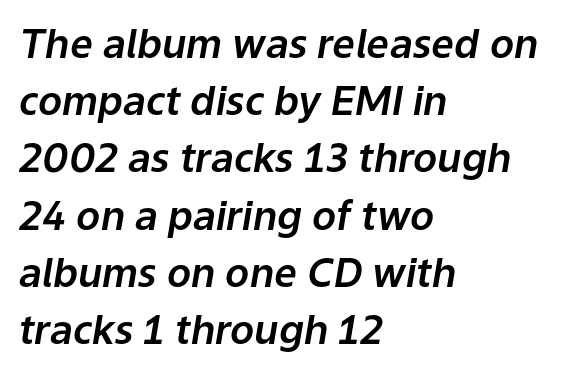
The image shows 40 px text type, italic (leaning right); set left-aligned, normal line spacing (1.43x), normal letter spacing, not underlined; low stroke contrast and a medium x-height.
